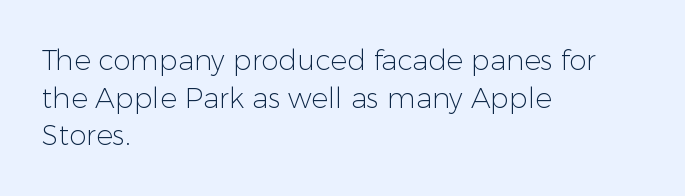
Is this a heavy cut? Hardly; it is regular or lighter. These lines sit exactly where default settings would place them. Look at the tracking — it's just the regular setting, nothing added. The ragged edge is on the right, which tells us the setting is flush left. Character widths vary here, with narrow letters taking less room than wide ones. Nope, not italic — everything's standing straight.
